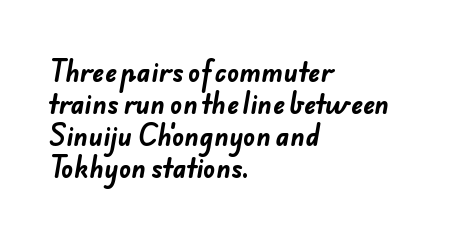
Q: Is the text bold? A: Yes.
Q: Is the text underlined? A: No.
Q: How is the paragraph aligned? A: Left-aligned.
Q: Is the spacing between letters normal or unusually wide? A: Normal.
Q: Is the spacing between lines tight, normal or loose? A: Normal.
